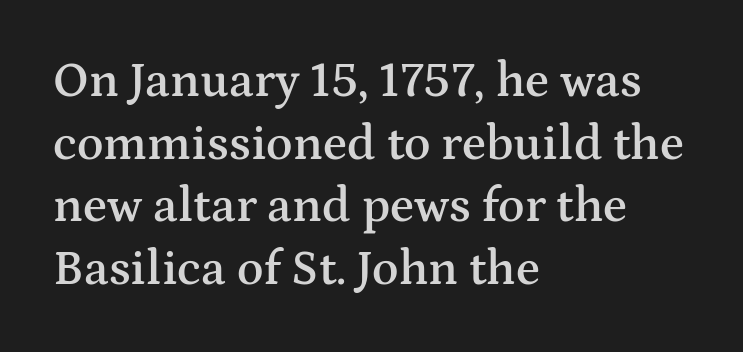
{"serif": "yes", "italic": "no", "bold": "semi", "weight": "semibold", "width": "wide", "stroke_contrast": "medium", "x_height": "medium", "monospaced": "no", "underline": "no", "align": "left", "line_spacing": "normal", "line_spacing_ratio": 1.28, "letter_spacing": "normal", "letter_spacing_em": 0.0, "glyph_px": 49}
